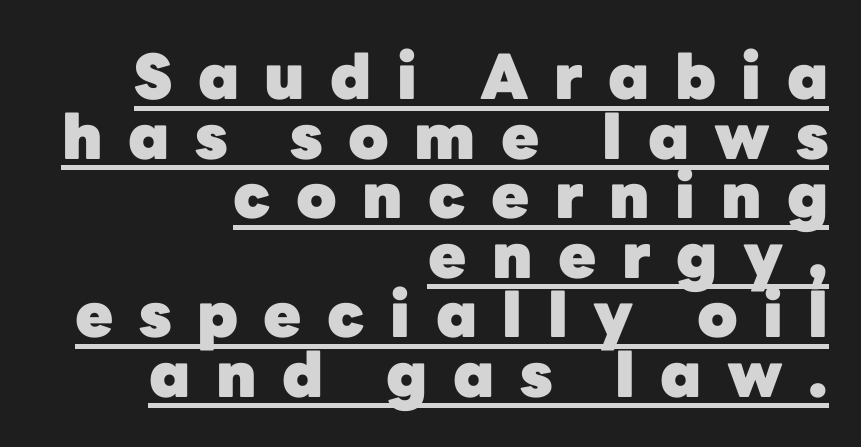
Teacher's note: observe the even right margin — that is flush-right alignment. Descenders here cross a horizontal rule under the line. The letters stand upright; this is a roman face. What's the leading like? Squeezed, with rows nearly overlapping. Notice how thick the strokes are: this is what a full bold looks like. The face used here is rendered with a markedly widened letterfit.
